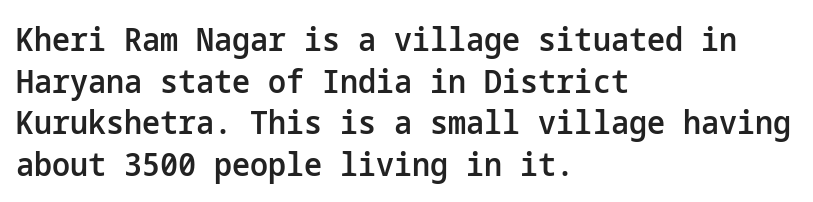
Q: Is the text bold? A: Semi-bold.
Q: Is the text italic (slanted)? A: No, it is upright.
Q: Is the typeface a serif or a sans-serif typeface? A: Sans-serif.
Q: Is the text underlined? A: No.
Q: How is the paragraph aligned? A: Left-aligned.
Q: Is the spacing between letters normal or unusually wide? A: Normal.
Q: Is the spacing between lines tight, normal or loose? A: Normal.
Q: Width (condensed, normal, or wide)? A: Normal.
Q: Stroke contrast? A: Low.
Q: x-height? A: Medium.
